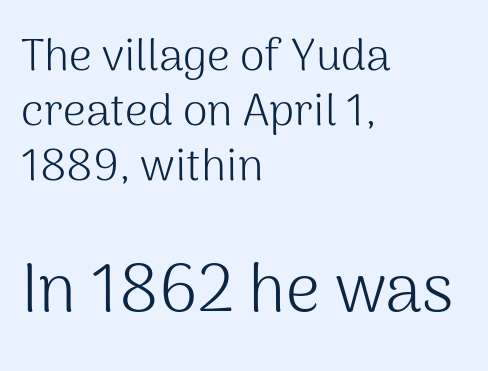
Q: Is the text bold? A: No.
Q: Is the text italic (slanted)? A: No, it is upright.
Q: Is the typeface a serif or a sans-serif typeface? A: Sans-serif.
Q: Is the text underlined? A: No.
Q: How is the paragraph aligned? A: Left-aligned.
Q: Is the spacing between letters normal or unusually wide? A: Normal.
Q: Which block of text is set in a larger size, the first (top) or the second (bottom)? A: The second (bottom) one.
Q: Width (condensed, normal, or wide)? A: Normal.
Q: Stroke contrast? A: Medium.
Q: x-height? A: Medium.
Q: Monospaced? A: No.
